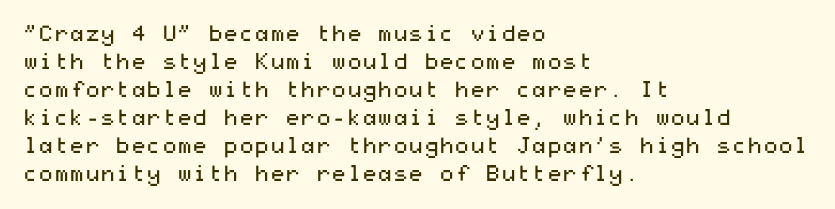
No extra ink here — the face is not bold. Students, observe: this is what conventionally led text looks like. Visually the block forms a straight wall on the left and a jagged coastline on the right. Clear beneath every line of the passage.
